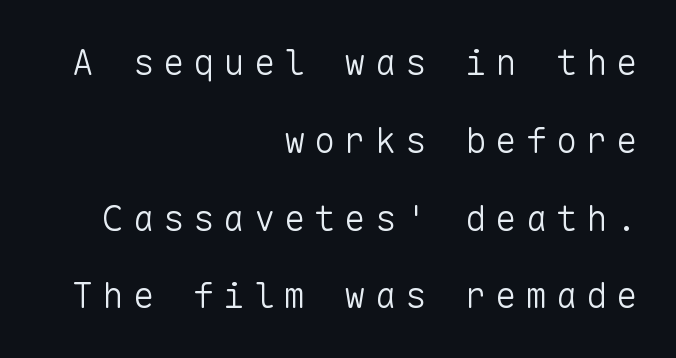
{"serif": "no", "italic": "no", "bold": "no", "weight": "light", "width": "normal", "stroke_contrast": "low", "x_height": "medium", "monospaced": "yes", "underline": "no", "align": "right", "line_spacing": "loose", "line_spacing_ratio": 2.16, "letter_spacing": "wide", "letter_spacing_em": 0.24, "glyph_px": 36}
